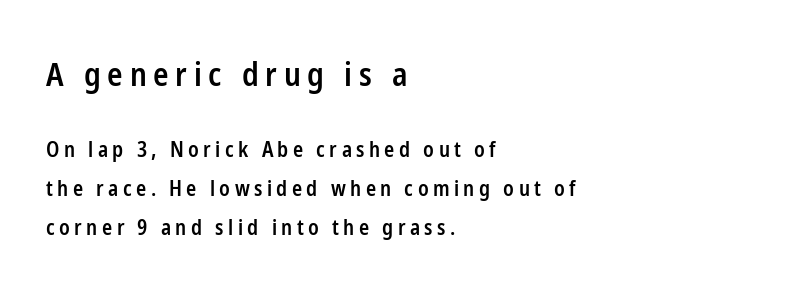
The image shows 32 px semibold, condensed sans-serif type, upright; set left-aligned, line spacing 1.84x, unusually wide letter spacing (+0.21 em), not underlined; the first (top) block is 1.52x larger; low stroke contrast and a medium x-height.
